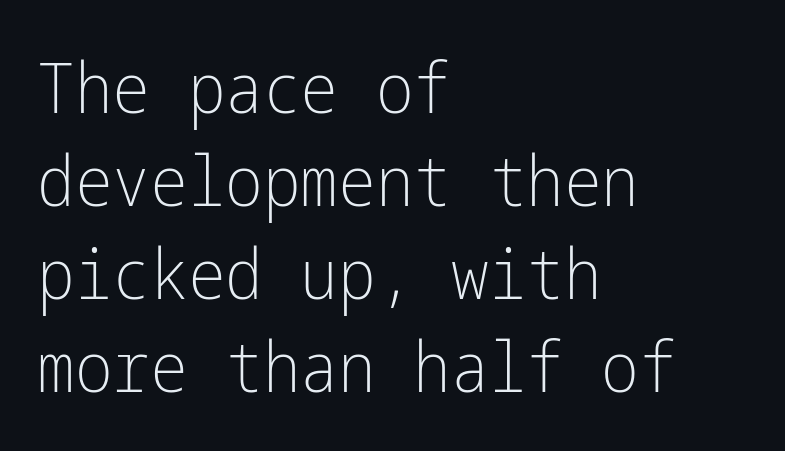
The text block is weighted toward the left margin, trailing off unevenly rightward. Stem width sits at or under what a default text font uses. Default kerning and tracking; the words read as compact shapes. Glance below the letters and you will spot only blank space. Regarding serifs, this sample does without them.
